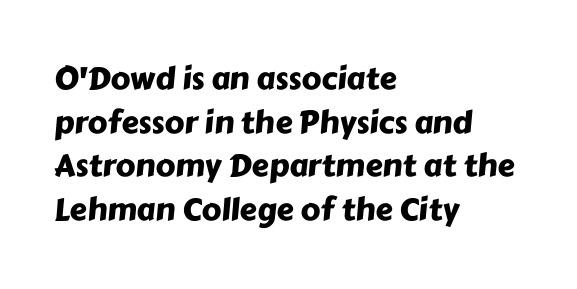
Compared with a centered layout, this one pins lines to the left instead. The leading is moderate, giving the passage an even texture. Examine the stroke ends and you'll find no serifs. The rendering uses natural spacing where letterforms have individual widths.
